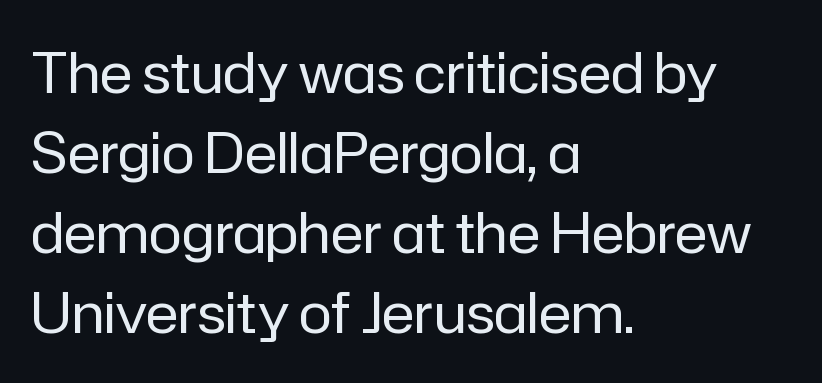
You could not count columns in this text — the font is proportionally spaced. The space directly below the letters is spotless. Each line starts at the same left margin while the right side varies. Posture: straight, roman, zero tilt. Short note: letters normally spaced. Type style note: lacks serifs.
